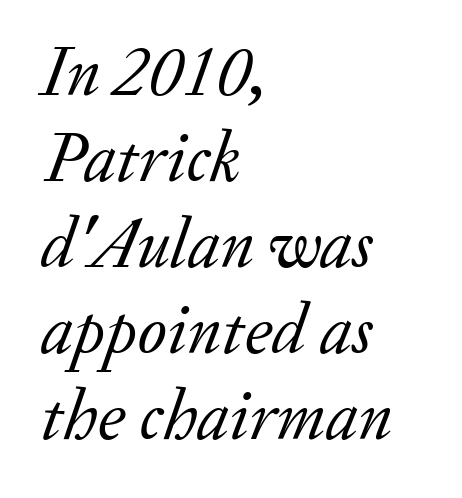
The image shows 71 px regular-weight serif type, italic (leaning right); set left-aligned, line spacing 1.21x, normal letter spacing, not underlined; low stroke contrast and a small x-height.
